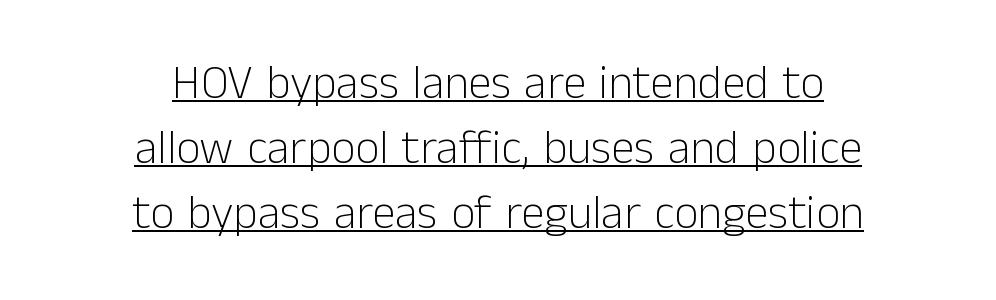
Q: Is the text bold? A: No.
Q: Is the text italic (slanted)? A: No, it is upright.
Q: Is the typeface a serif or a sans-serif typeface? A: Sans-serif.
Q: Is the text underlined? A: Yes.
Q: How is the paragraph aligned? A: Centered.
Q: Is the spacing between letters normal or unusually wide? A: Normal.
Q: Is the spacing between lines tight, normal or loose? A: Normal.
Q: Width (condensed, normal, or wide)? A: Normal.
Q: Stroke contrast? A: Low.
Q: x-height? A: Medium.
Q: Monospaced? A: No.
